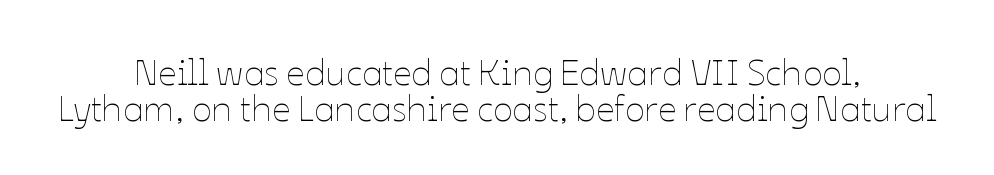
The font sits on the lighter half of the weight spectrum, regular included. The paragraph has two soft edges and a firm central axis. Is the letter spacing exaggerated? No — it looks like the ordinary default. Baseline-to-baseline distance is barely more than the letter height. The face used here is proportionally spaced, like ordinary book or web type.
